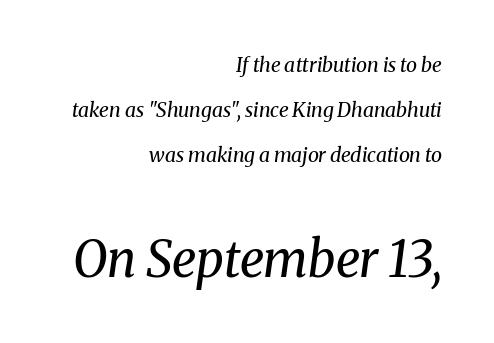
The image shows 50 px regular-weight serif type, italic (leaning right); set right-aligned, loose line spacing (2.25x), normal letter spacing, not underlined; the second (bottom) block is 2.5x larger; medium stroke contrast and a medium x-height.
